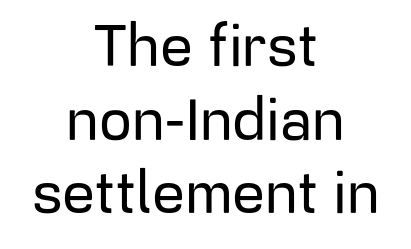
Q: Is the text italic (slanted)? A: No, it is upright.
Q: Is the typeface a serif or a sans-serif typeface? A: Sans-serif.
Q: Is the text underlined? A: No.
Q: How is the paragraph aligned? A: Centered.
Q: Is the spacing between letters normal or unusually wide? A: Normal.
Q: Is the spacing between lines tight, normal or loose? A: Normal.
Q: Width (condensed, normal, or wide)? A: Normal.
Q: Stroke contrast? A: Low.
Q: x-height? A: Medium.
Q: Monospaced? A: No.
